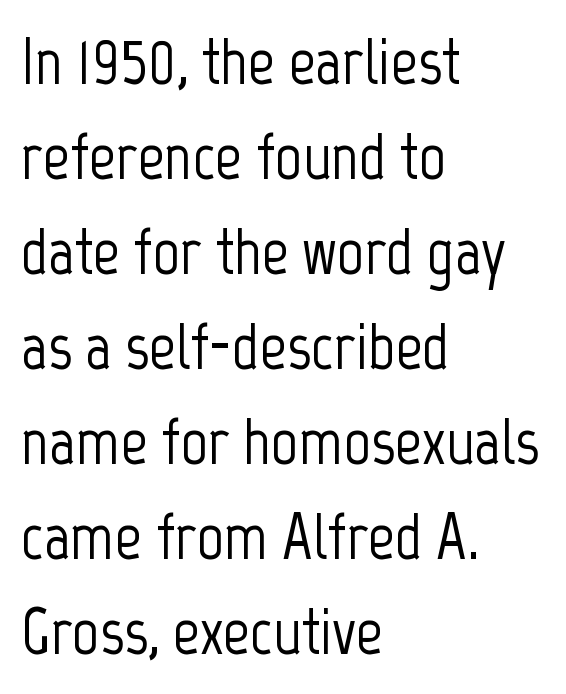
Q: Is the text italic (slanted)? A: No, it is upright.
Q: Is the typeface a serif or a sans-serif typeface? A: Sans-serif.
Q: Is the text underlined? A: No.
Q: How is the paragraph aligned? A: Left-aligned.
Q: Is the spacing between letters normal or unusually wide? A: Normal.
Q: Is the spacing between lines tight, normal or loose? A: Normal.
Q: Width (condensed, normal, or wide)? A: Condensed.
Q: Stroke contrast? A: Low.
Q: x-height? A: Medium.
Q: Monospaced? A: No.
